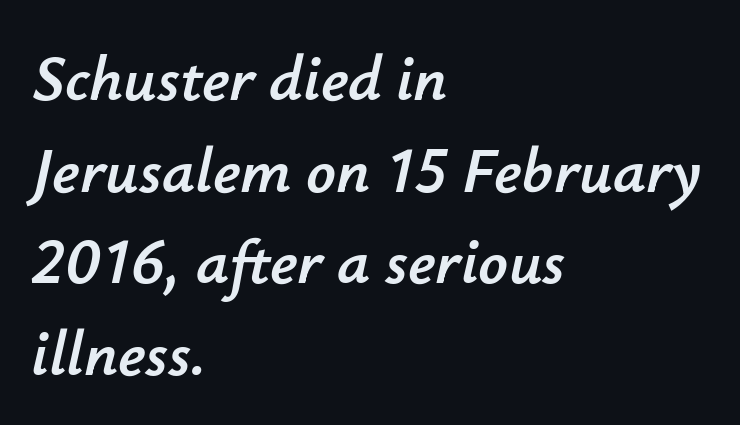
The image shows 65 px text type, italic (leaning right); set left-aligned, normal line spacing (1.41x), normal letter spacing, not underlined; low stroke contrast and a small x-height.
